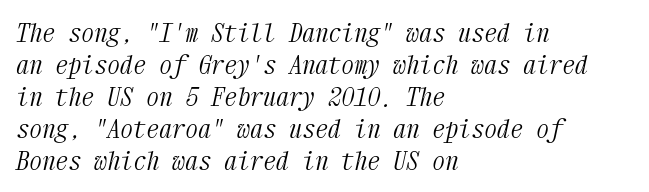
Layout note: lines flush left. The weight tops out at a normal text grade. Words appear dense and cohesive because spacing is normal. Is the type slanted? Yes — the strokes lean at a clear angle.
